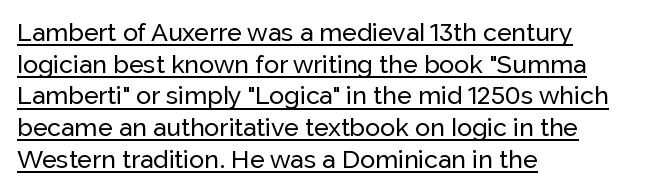
Q: Is the text italic (slanted)? A: No, it is upright.
Q: Is the text underlined? A: Yes.
Q: How is the paragraph aligned? A: Left-aligned.
Q: Is the spacing between letters normal or unusually wide? A: Normal.
Q: Is the spacing between lines tight, normal or loose? A: Normal.
